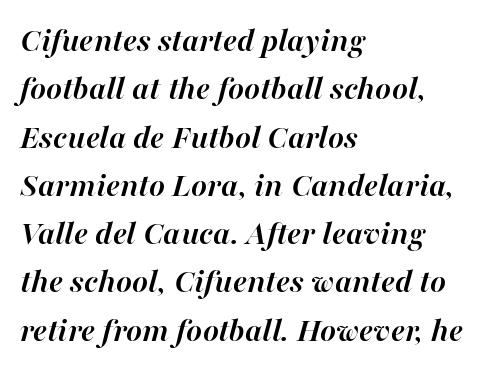
Q: Is the text bold? A: Yes.
Q: Is the text italic (slanted)? A: Yes, it leans right by about 16 degrees.
Q: Is the text underlined? A: No.
Q: How is the paragraph aligned? A: Left-aligned.
Q: Is the spacing between letters normal or unusually wide? A: Normal.
Q: Is the spacing between lines tight, normal or loose? A: Normal.
Q: Width (condensed, normal, or wide)? A: Normal.
Q: Stroke contrast? A: High.
Q: x-height? A: Medium.
Q: Monospaced? A: No.
